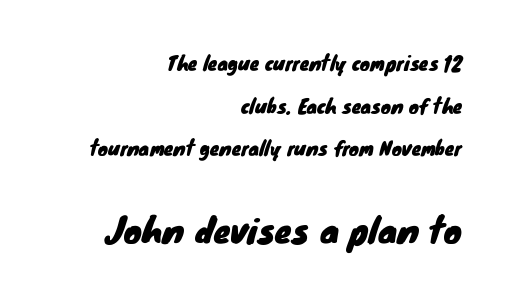
The image shows 34 px sans-serif type; set right-aligned, loose line spacing (2.25x), normal letter spacing, not underlined; the second (bottom) block is 1.79x larger; low stroke contrast and a small x-height.
